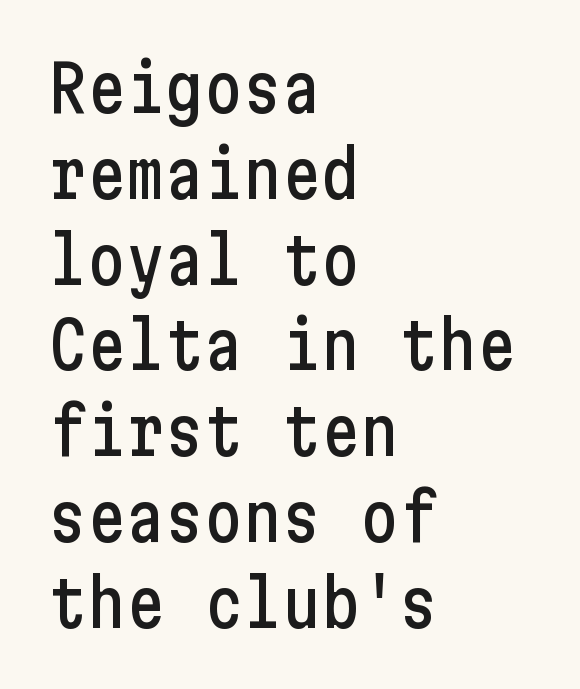
Words appear dense and cohesive because spacing is normal. Does the copy run flush right? No — it runs flush left. Horizontal bands of white between lines are of average thickness. Check under the words: just untouched page. Posture: straight, roman, zero tilt. Serifs: no, the terminals of the letterforms are clean.
